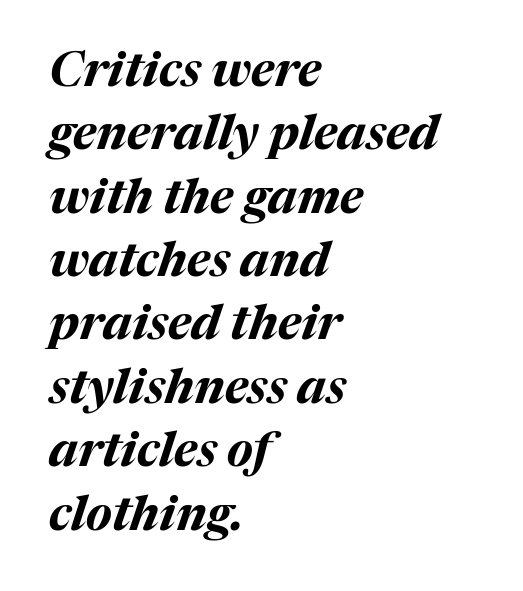
Q: Is the text bold? A: Yes.
Q: Is the text italic (slanted)? A: Yes, it leans right by about 17 degrees.
Q: Is the text underlined? A: No.
Q: How is the paragraph aligned? A: Left-aligned.
Q: Is the spacing between letters normal or unusually wide? A: Normal.
Q: Is the spacing between lines tight, normal or loose? A: Normal.
Q: Width (condensed, normal, or wide)? A: Normal.
Q: Stroke contrast? A: Medium.
Q: x-height? A: Medium.
Q: Monospaced? A: No.
